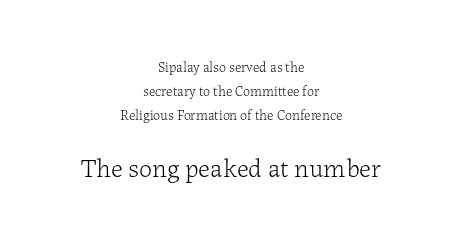
The image shows 26 px text type, upright; set centered, normal line spacing (1.7x), normal letter spacing, not underlined; the second (bottom) block is 1.86x larger.
